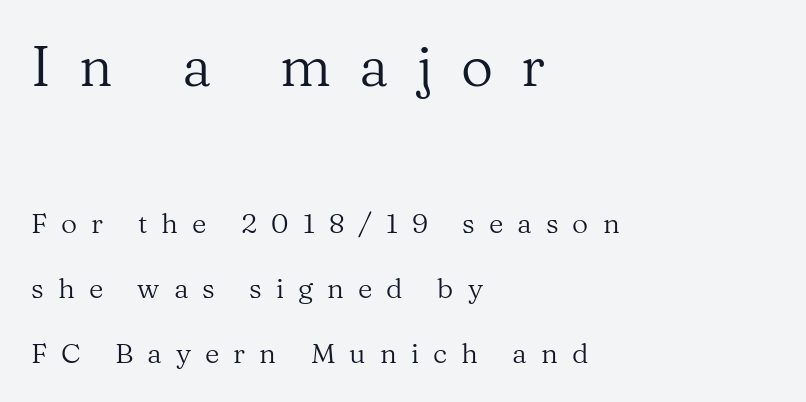
The image shows 56 px regular-weight serif type, upright; set left-aligned, loose line spacing (2.31x), unusually wide letter spacing (+0.5 em), not underlined; the first (top) block is 2.0x larger; medium stroke contrast and a medium x-height.
